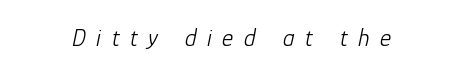
Is the stroke heavy? The answer is a plain regular-or-lighter. Italic? Definitely — the glyphs are oblique. Someone cranked the tracking dial way up on this one. The space directly below the letters is spotless.
